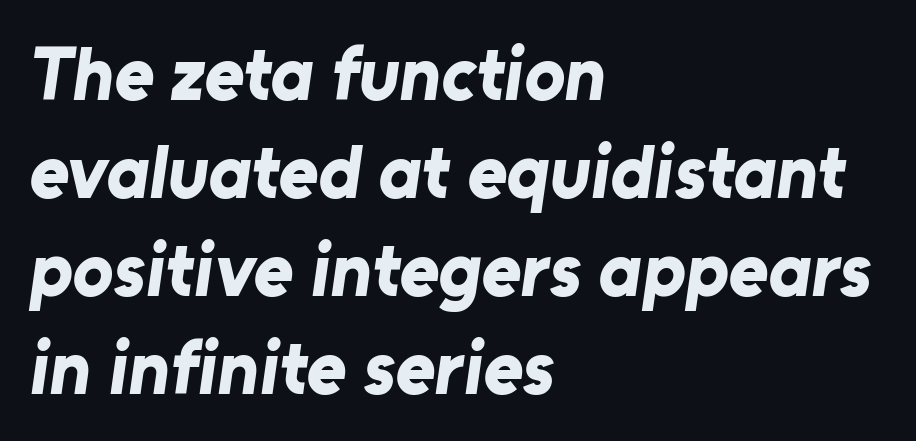
Heavy-handed strokes throughout: this text is bold. Nothing unusual about the tracking: characters are spaced as the font intends. Descenders are the only things crossing below the line. Examine the stroke ends and you'll find no serifs. Does the copy run flush right? No — it runs flush left. The letters advance in unequal steps, a hallmark of proportional type.
